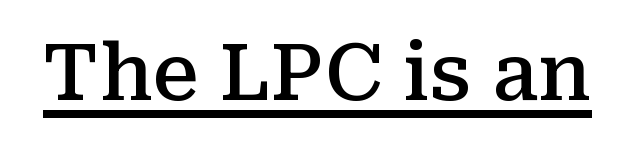
The image shows 78 px semibold serif type, upright; set normal letter spacing, underlined; medium stroke contrast and a medium x-height.
